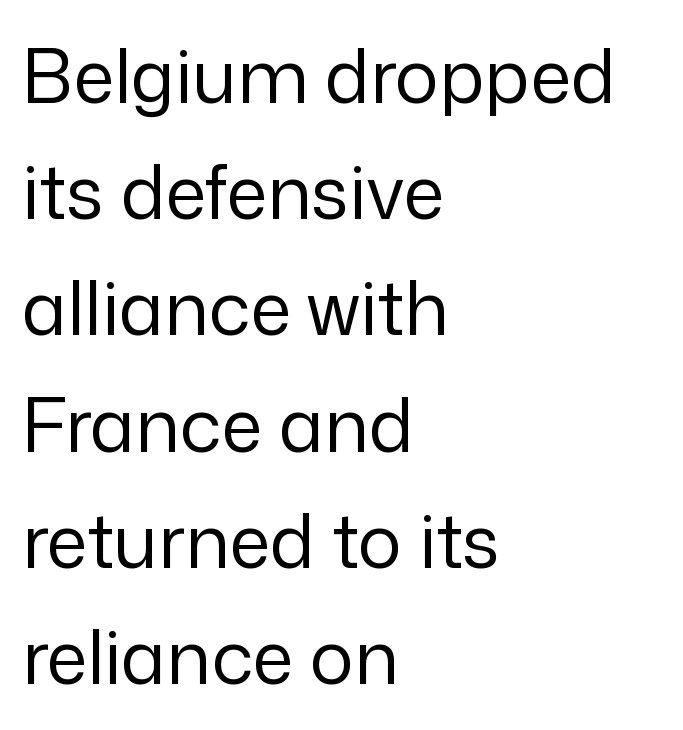
The image shows 74 px regular-weight sans-serif type, upright; set left-aligned, normal line spacing (1.57x), normal letter spacing, not underlined; low stroke contrast and a medium x-height.
